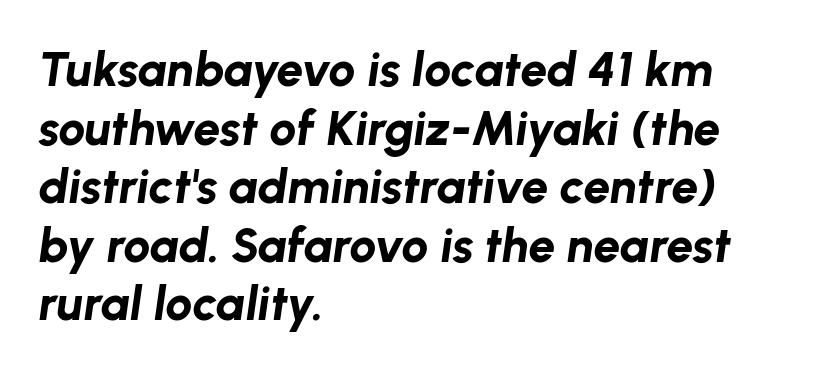
Q: Is the text bold? A: Yes.
Q: Is the text italic (slanted)? A: Yes, it leans right by about 8 degrees.
Q: Is the text underlined? A: No.
Q: How is the paragraph aligned? A: Left-aligned.
Q: Is the spacing between letters normal or unusually wide? A: Normal.
Q: Width (condensed, normal, or wide)? A: Normal.
Q: Stroke contrast? A: Low.
Q: x-height? A: Medium.
Q: Monospaced? A: No.
